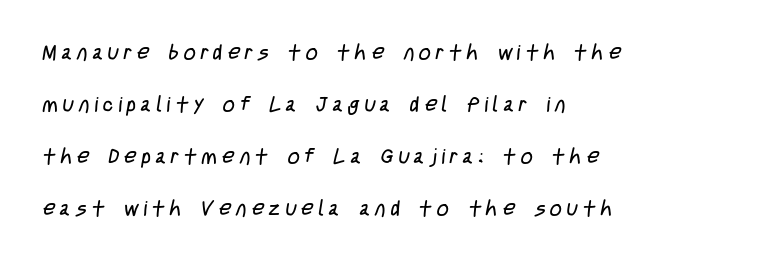
The image shows 21 px text type; set left-aligned, loose line spacing (2.47x), unusually wide letter spacing (+0.24 em), not underlined.
